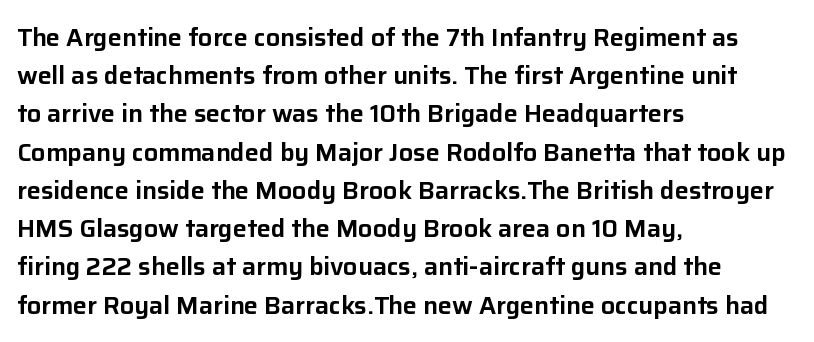
Q: Is the text italic (slanted)? A: No, it is upright.
Q: Is the text underlined? A: No.
Q: How is the paragraph aligned? A: Left-aligned.
Q: Is the spacing between letters normal or unusually wide? A: Normal.
Q: Is the spacing between lines tight, normal or loose? A: Normal.
